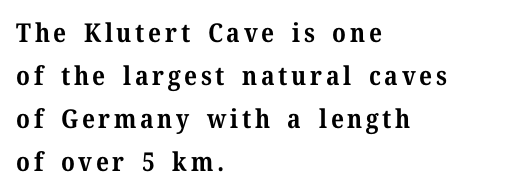
{"italic": "no", "bold": "yes", "underline": "no", "align": "left", "line_spacing": "normal", "line_spacing_ratio": 1.66, "glyph_px": 26}
